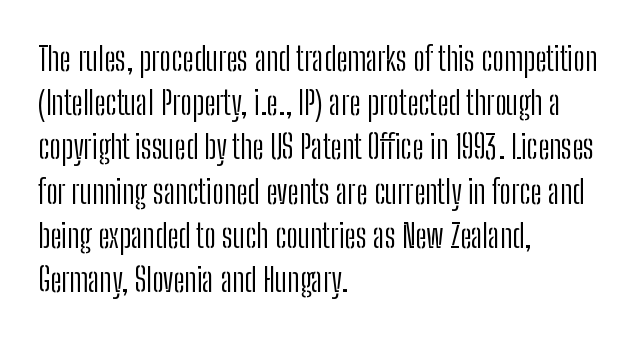
The image shows 33 px light, condensed sans-serif type, upright; set left-aligned, normal line spacing (1.34x), normal letter spacing, not underlined; low stroke contrast and a medium x-height.
